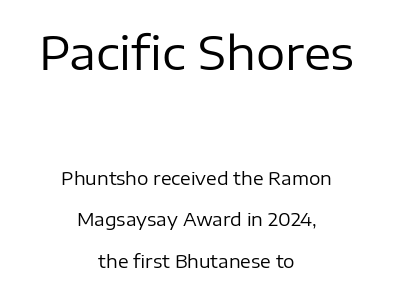
Think of a printed novel: that variable character pitch is what you see here. The designer gave the opening block more size than the closing block. Clear beneath every line of the passage. Between one letter and the next there's only the usual sliver of space. Reading down the column, the eye jumps a long way to each next line.
